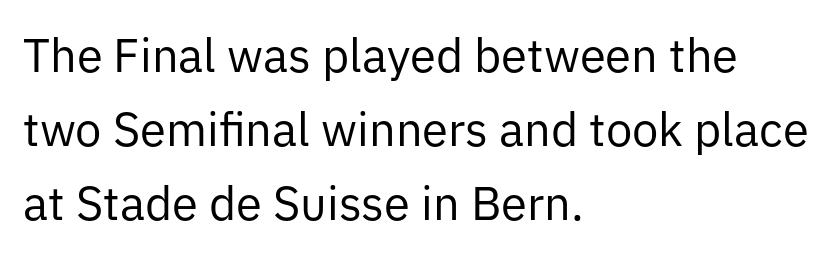
The image shows 47 px regular-weight sans-serif type, upright; set left-aligned, normal line spacing (1.57x), normal letter spacing, not underlined; low stroke contrast and a medium x-height.
